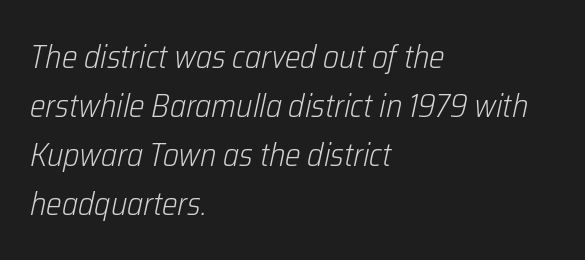
These lines are rendered in a variable-pitch font. This sample is left-justified, so line endings fall wherever the words run out. The line-height multiplier appears to be the usual default. No heavy texture on the line: the type isn't bold. Inter-character spacing is left at the font's built-in metrics.
